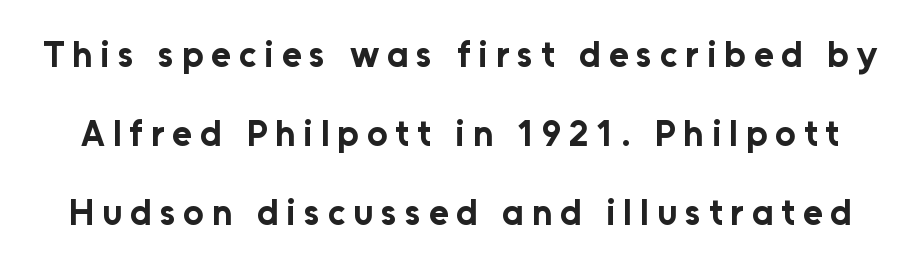
A roman cut, with each character standing at attention. Here the designer chose a conventional face with non-uniform glyph widths. Letterform terminals end flat and unadorned throughout the passage. Letter spacing: wide. The characters look thick and weighty, a clear bold. Horizontal bands of white between lines are thick stripes.
